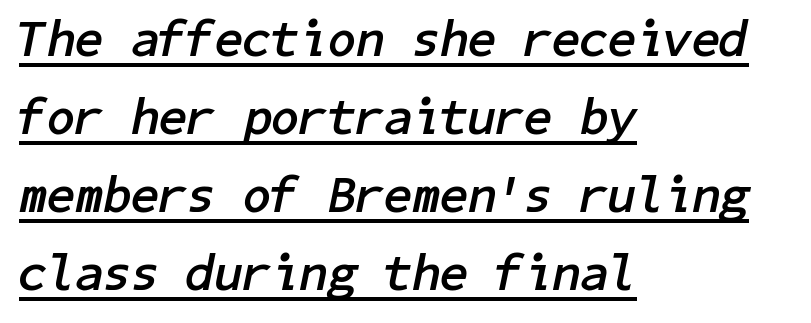
{"italic": "yes", "lean": "right", "slant_degrees": 11, "bold": "yes", "weight": "semibold", "width": "normal", "stroke_contrast": "low", "x_height": "medium", "underline": "yes", "align": "left", "line_spacing": "normal", "line_spacing_ratio": 1.53, "letter_spacing": "normal", "letter_spacing_em": 0.0, "glyph_px": 51}
